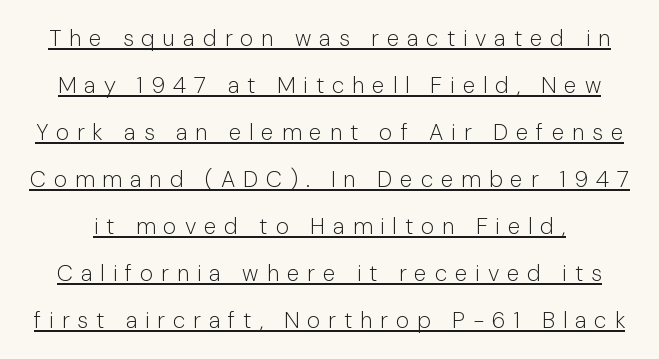
The rendering inserts visible extra space after every character. Every character sits straight up, as roman type does. The line-height multiplier appears high, well above default. Heaviness? Minimal to ordinary, like unemphasized prose. Quick note: underline on.
